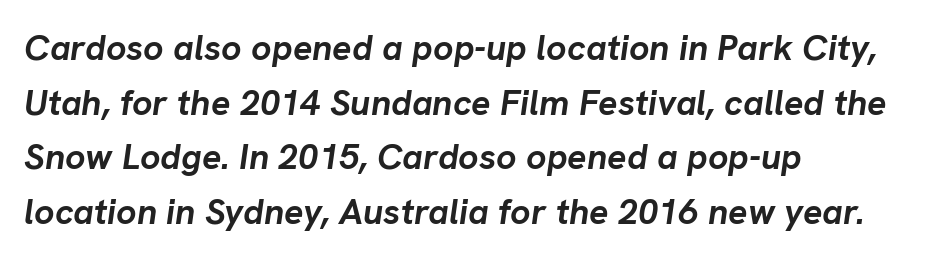
The image shows 36 px semibold type, italic (leaning right); set left-aligned, normal line spacing (1.52x), normal letter spacing, not underlined; low stroke contrast and a medium x-height.
